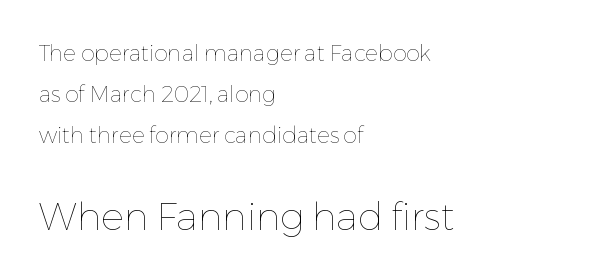
The image shows 38 px thin type, upright; set left-aligned, line spacing 1.87x, normal letter spacing, not underlined; the second (bottom) block is 1.73x larger; low stroke contrast and a medium x-height.
